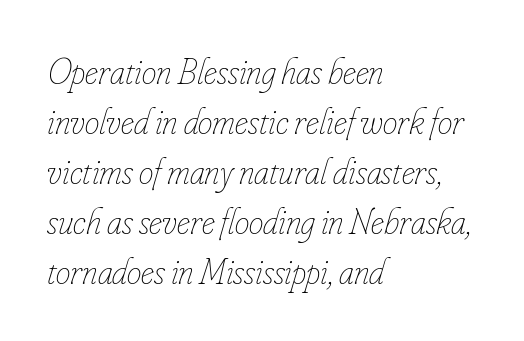
{"italic": "yes", "lean": "right", "slant_degrees": 16, "bold": "no", "weight": "thin", "width": "condensed", "stroke_contrast": "low", "x_height": "small", "monospaced": "no", "underline": "no", "align": "left", "line_spacing": "normal", "line_spacing_ratio": 1.35, "letter_spacing": "normal", "letter_spacing_em": 0.0, "glyph_px": 37}
